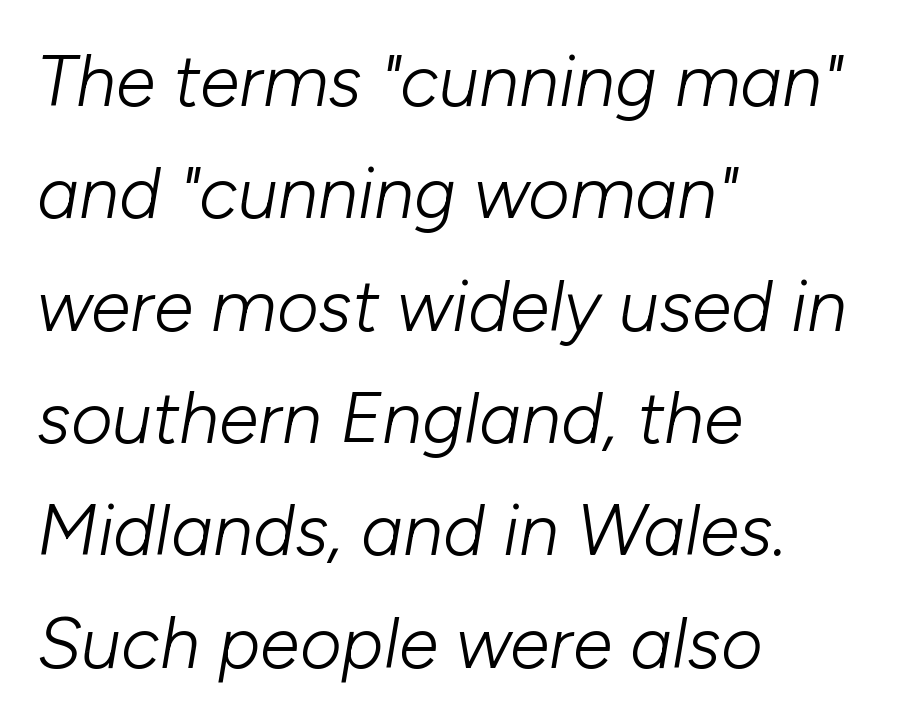
The image shows 72 px light type, italic (leaning right); set left-aligned, normal line spacing (1.56x), normal letter spacing, not underlined; low stroke contrast and a medium x-height.
